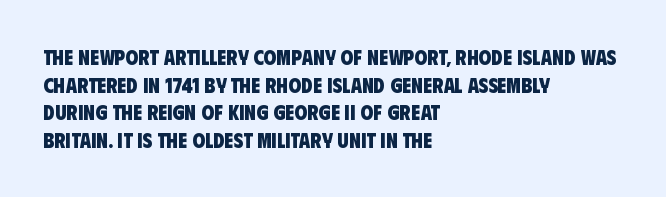
Q: Is the text bold? A: Yes.
Q: Is the text underlined? A: No.
Q: How is the paragraph aligned? A: Left-aligned.
Q: Is the spacing between letters normal or unusually wide? A: Normal.
Q: Is the spacing between lines tight, normal or loose? A: Normal.
